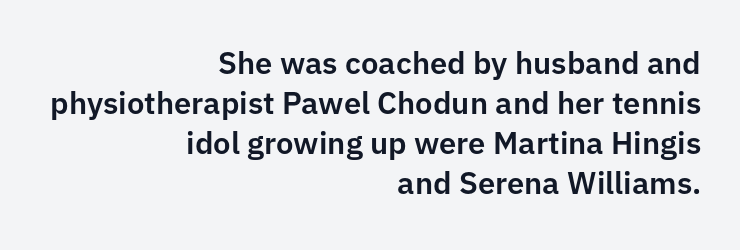
The image shows 31 px sans-serif type, upright; set right-aligned, normal line spacing (1.29x), normal letter spacing, not underlined; low stroke contrast and a medium x-height.
